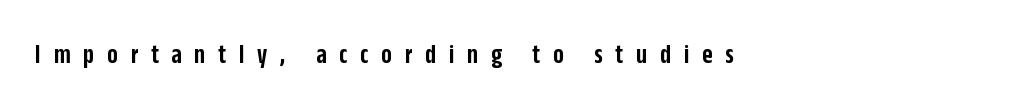
Q: Is the text bold? A: Semi-bold.
Q: Is the text italic (slanted)? A: No, it is upright.
Q: Is the typeface a serif or a sans-serif typeface? A: Sans-serif.
Q: Is the text underlined? A: No.
Q: How is the paragraph aligned? A: Left-aligned.
Q: Is the spacing between letters normal or unusually wide? A: Unusually wide.
Q: Width (condensed, normal, or wide)? A: Condensed.
Q: Stroke contrast? A: Low.
Q: x-height? A: Large.
Q: Monospaced? A: No.
